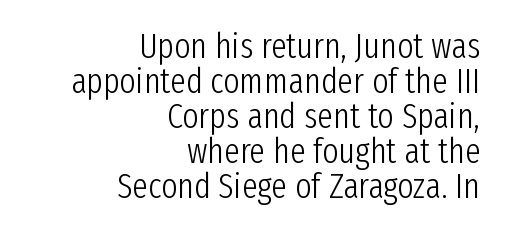
The image shows 35 px light, condensed sans-serif type, upright; set right-aligned, tight line spacing (1.0x), normal letter spacing, not underlined; low stroke contrast and a medium x-height.
